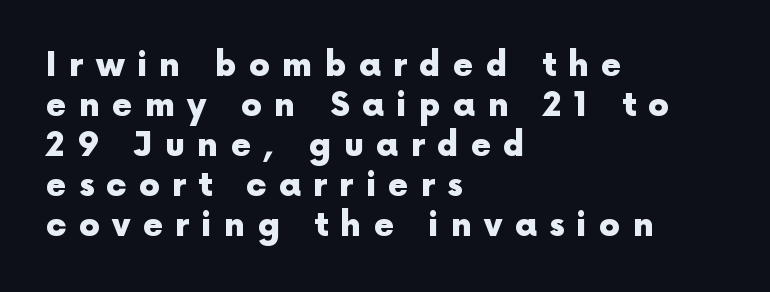
Q: Is the text bold? A: Yes.
Q: Is the text italic (slanted)? A: No, it is upright.
Q: Is the typeface a serif or a sans-serif typeface? A: Sans-serif.
Q: Is the text underlined? A: No.
Q: How is the paragraph aligned? A: Left-aligned.
Q: Is the spacing between letters normal or unusually wide? A: Unusually wide.
Q: Width (condensed, normal, or wide)? A: Normal.
Q: x-height? A: Medium.
Q: Monospaced? A: No.
